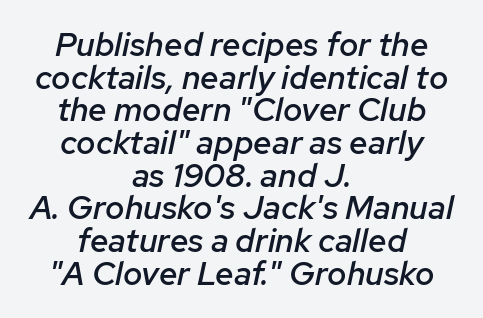
Stroke thickness is moderately raised; the sample reads as semibold. Default kerning and tracking; the words read as compact shapes. A centered setting, common on invitations and titles, is used for this passage. Each letter keeps its own natural width here, so spacing adapts to shape. The typography opts for an oblique posture over an upright one.
